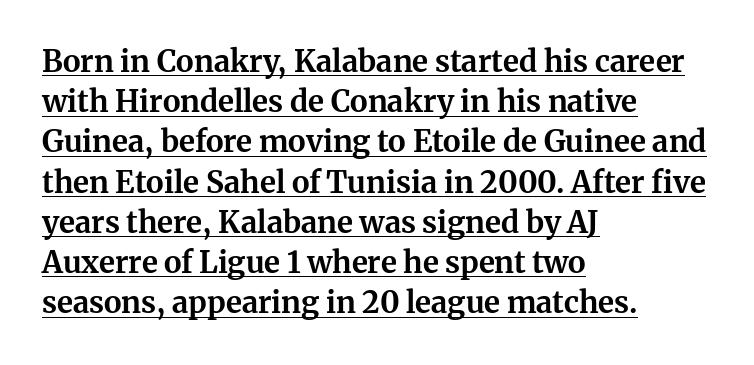
The image shows 30 px bold serif type, upright; set left-aligned, normal line spacing (1.34x), normal letter spacing, underlined; medium stroke contrast and a medium x-height.
